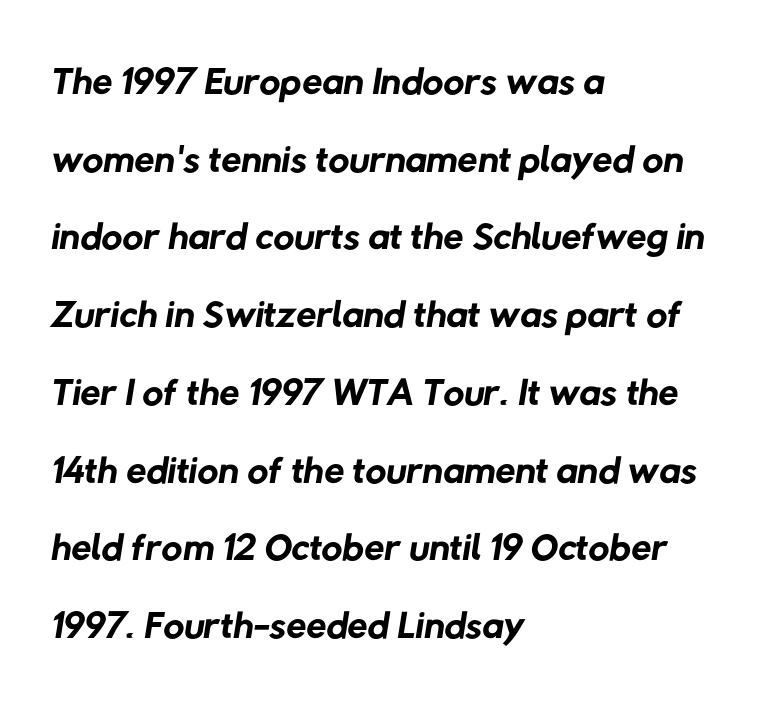
Each new line begins a customary step beneath the previous one. Nothing sits at the stroke ends, so this counts as sans-serif. The tracking reads as untouched default to a designer's eye. Where is the straight margin? On the left. Stems here are at most as thick as an everyday book face.
